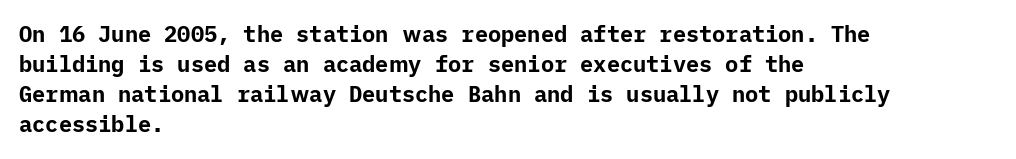
Q: Is the text bold? A: Yes.
Q: Is the text italic (slanted)? A: No, it is upright.
Q: Is the text underlined? A: No.
Q: How is the paragraph aligned? A: Left-aligned.
Q: Is the spacing between letters normal or unusually wide? A: Normal.
Q: Is the spacing between lines tight, normal or loose? A: Normal.
